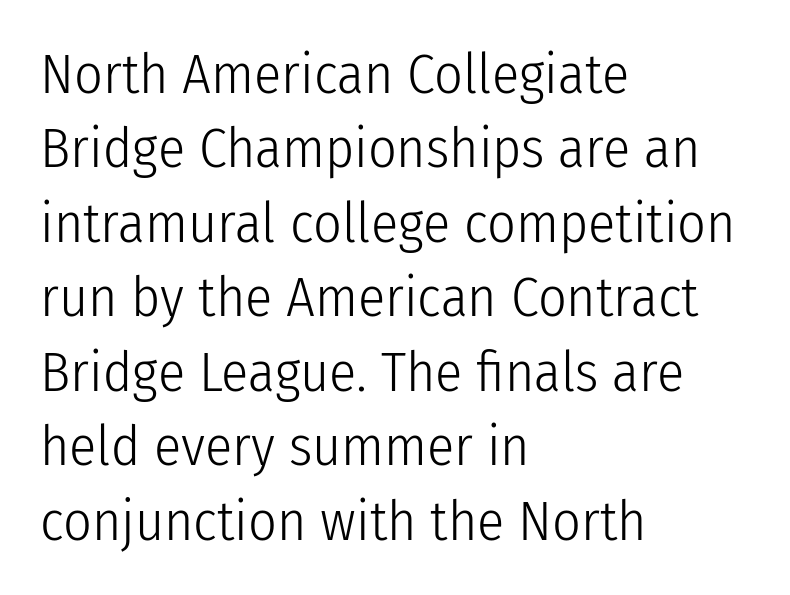
Descenders are the only things crossing below the line. Each letter keeps its own natural width here, so spacing adapts to shape. This sample uses a sans-serif face. The passage is arranged the way most books set body copy — flush left. The lettering stays uniformly vertical, giving the passage a roman look.
